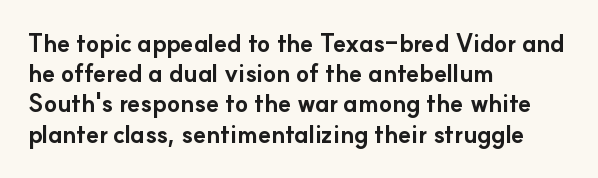
The ragged edge is on the right, which tells us the setting is flush left. The space beneath each line is pristine and unruled. This rendering leaves character spacing at its baseline value. The passage shown stacks its lines at a standard gap. Italic? Not at all — the glyphs are vertical. Emphasis by weight is at full strength: bold.
